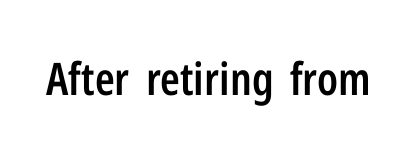
Serifs: no, the terminals of the letterforms are clean. The space beneath each line is pristine and unruled. You could call the tracking neutral — neither tight nor loose. Spacing verdict: proportional, widths tailored to each character.
